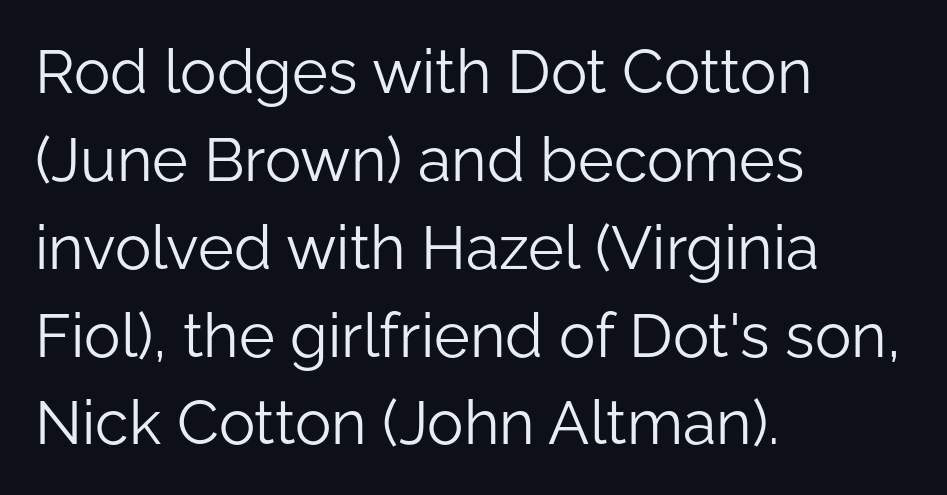
{"serif": "no", "italic": "no", "bold": "no", "weight": "light", "width": "normal", "stroke_contrast": "low", "x_height": "medium", "monospaced": "no", "underline": "no", "align": "left", "line_spacing": "normal", "line_spacing_ratio": 1.44, "letter_spacing": "normal", "letter_spacing_em": 0.0, "glyph_px": 61}
